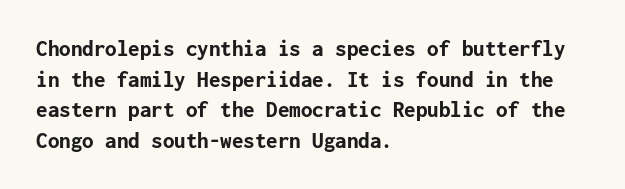
Nobody touched the tracking dial on this one. Heft: maximum for text — a bold. The rendering anchors every line to the left-hand side. The line-height multiplier appears to be the usual default.
